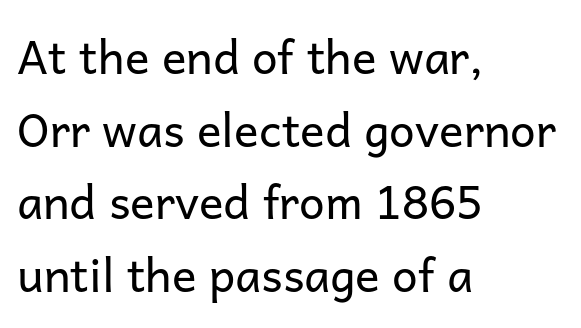
{"serif": "no", "italic": "no", "bold": "no", "weight": "regular", "width": "normal", "stroke_contrast": "low", "x_height": "medium", "monospaced": "no", "underline": "no", "align": "left", "line_spacing": "normal", "line_spacing_ratio": 1.58, "letter_spacing": "normal", "letter_spacing_em": 0.0, "glyph_px": 46}
